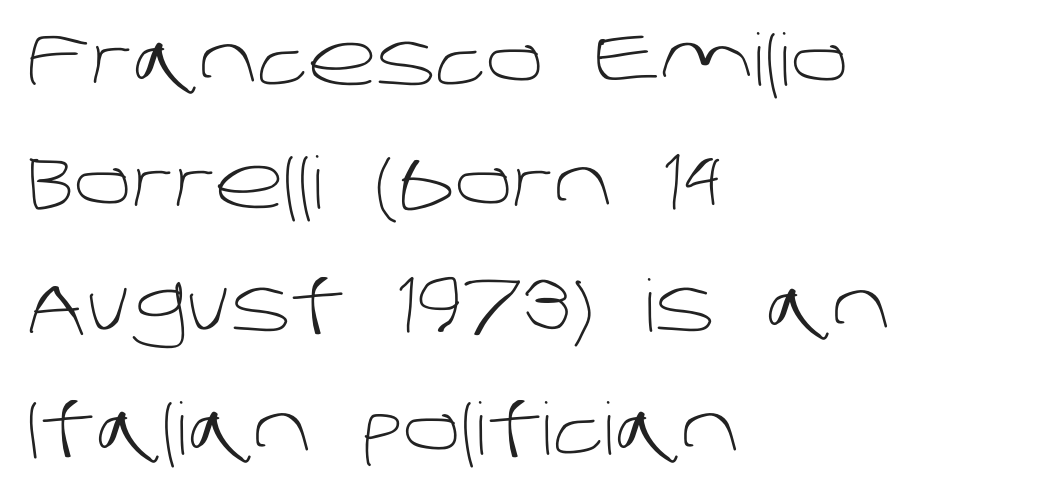
The image shows 72 px light sans-serif type; set left-aligned, line spacing 1.71x, normal letter spacing, not underlined; low stroke contrast and a large x-height.
